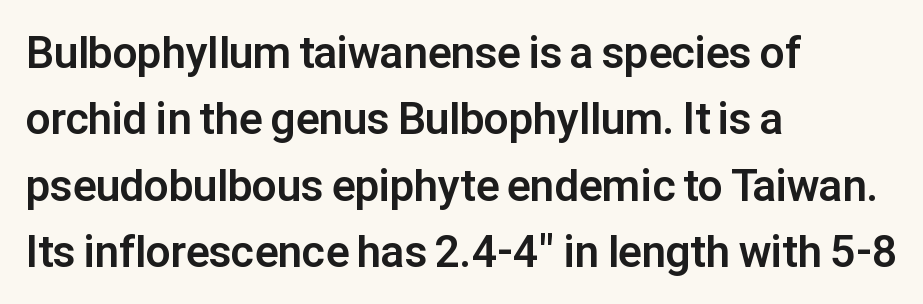
Unlike a traditional serif, this face leaves its strokes unadorned. The line-height multiplier appears to be the usual default. Every letter is thick-stroked: bold, no question. The axis of the letterforms is exactly vertical. The rendering anchors every line to the left-hand side. Characters follow at the spacing the type designer built in.
